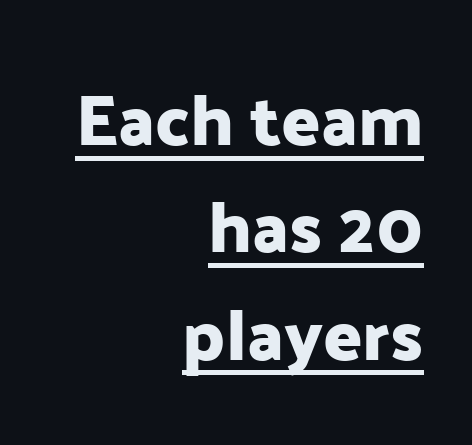
Q: Is the text italic (slanted)? A: No, it is upright.
Q: Is the typeface a serif or a sans-serif typeface? A: Sans-serif.
Q: Is the text underlined? A: Yes.
Q: How is the paragraph aligned? A: Right-aligned.
Q: Is the spacing between letters normal or unusually wide? A: Normal.
Q: Is the spacing between lines tight, normal or loose? A: Normal.
Q: Width (condensed, normal, or wide)? A: Normal.
Q: Stroke contrast? A: Low.
Q: x-height? A: Medium.
Q: Monospaced? A: No.
